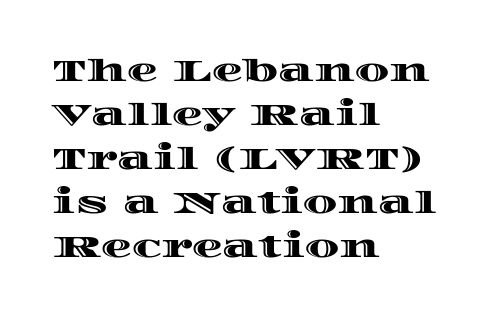
{"italic": "no", "width": "wide", "x_height": "large", "monospaced": "no", "underline": "no", "align": "left", "line_spacing": "normal", "line_spacing_ratio": 1.42, "letter_spacing": "normal", "letter_spacing_em": 0.0, "glyph_px": 31}
